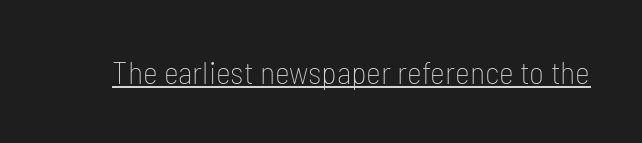
Q: Is the text bold? A: No.
Q: Is the text italic (slanted)? A: No, it is upright.
Q: Is the typeface a serif or a sans-serif typeface? A: Sans-serif.
Q: Is the text underlined? A: Yes.
Q: Is the spacing between letters normal or unusually wide? A: Normal.
Q: Width (condensed, normal, or wide)? A: Condensed.
Q: Stroke contrast? A: Low.
Q: x-height? A: Medium.
Q: Monospaced? A: No.
